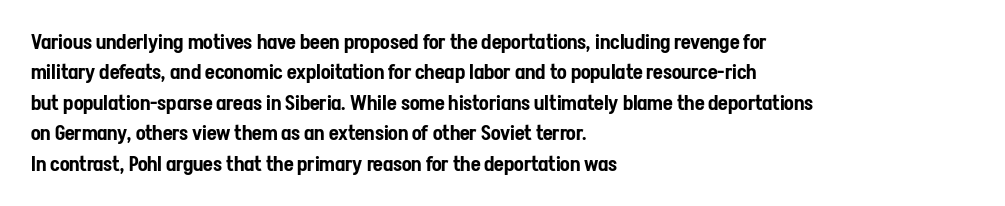
{"italic": "no", "underline": "no", "align": "left", "line_spacing": "normal", "line_spacing_ratio": 1.52, "letter_spacing": "normal", "letter_spacing_em": 0.0, "glyph_px": 20}
